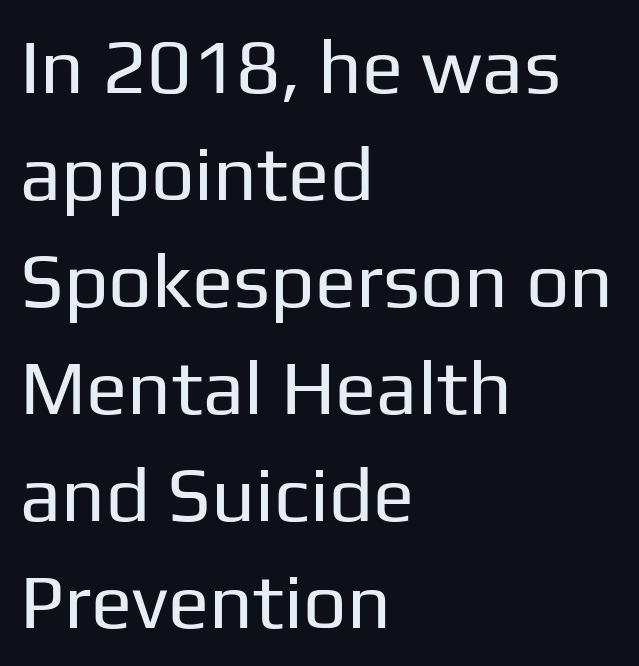
You could not count columns in this text — the font is proportionally spaced. Weight: in the light-to-regular range. This sample is left-justified, so line endings fall wherever the words run out. The words here are not underlined. When letters stand straight like this, we call the style roman or upright. Tracking value appears to be zero — textbook default spacing.
